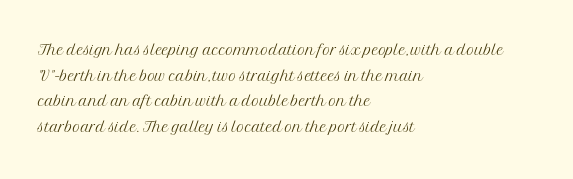
Q: Is the text bold? A: No.
Q: Is the text italic (slanted)? A: Yes.
Q: Is the text underlined? A: No.
Q: How is the paragraph aligned? A: Left-aligned.
Q: Is the spacing between letters normal or unusually wide? A: Normal.
